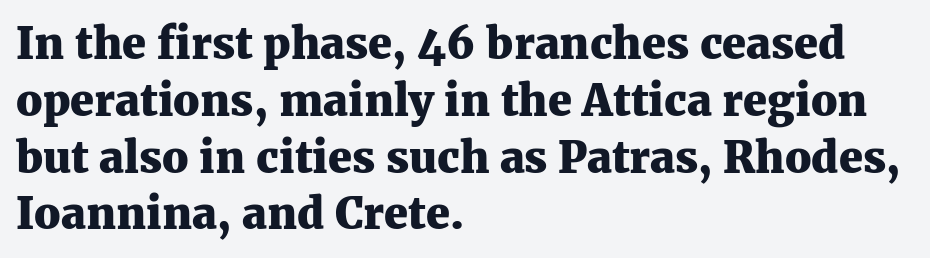
Q: Is the text bold? A: Yes.
Q: Is the text italic (slanted)? A: No, it is upright.
Q: Is the typeface a serif or a sans-serif typeface? A: Serif.
Q: Is the text underlined? A: No.
Q: How is the paragraph aligned? A: Left-aligned.
Q: Is the spacing between letters normal or unusually wide? A: Normal.
Q: Is the spacing between lines tight, normal or loose? A: Normal.
Q: Width (condensed, normal, or wide)? A: Normal.
Q: Stroke contrast? A: Medium.
Q: x-height? A: Medium.
Q: Monospaced? A: No.
